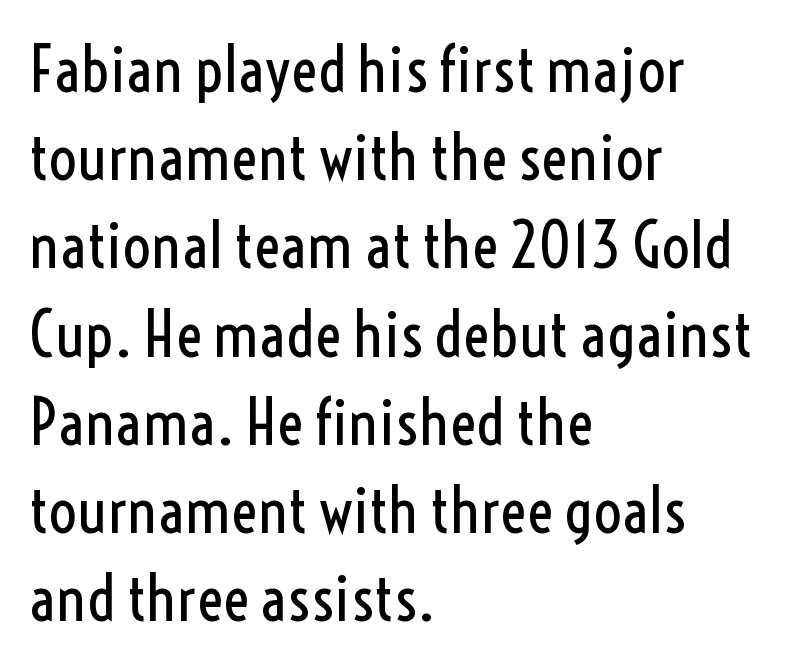
The image shows 63 px regular-weight, condensed sans-serif type, upright; set left-aligned, normal line spacing (1.4x), normal letter spacing, not underlined; a medium x-height.
